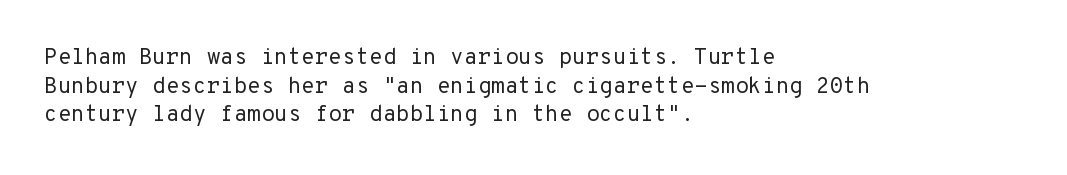
{"italic": "no", "bold": "no", "underline": "no", "align": "left", "line_spacing": "normal", "line_spacing_ratio": 1.3, "letter_spacing": "normal", "letter_spacing_em": 0.0, "glyph_px": 22}
